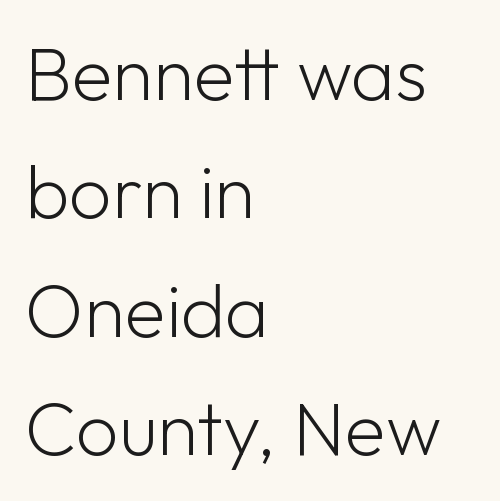
The image shows 75 px light sans-serif type, upright; set left-aligned, normal line spacing (1.58x), normal letter spacing, not underlined; low stroke contrast and a medium x-height.
